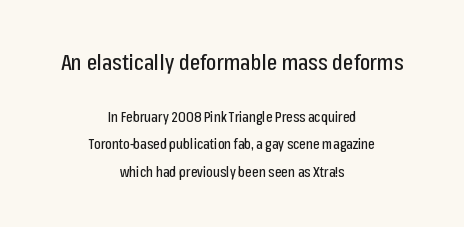
The image shows 22 px text type, upright; set centered, loose line spacing (1.96x), normal letter spacing, not underlined; the first (top) block is 1.57x larger.
